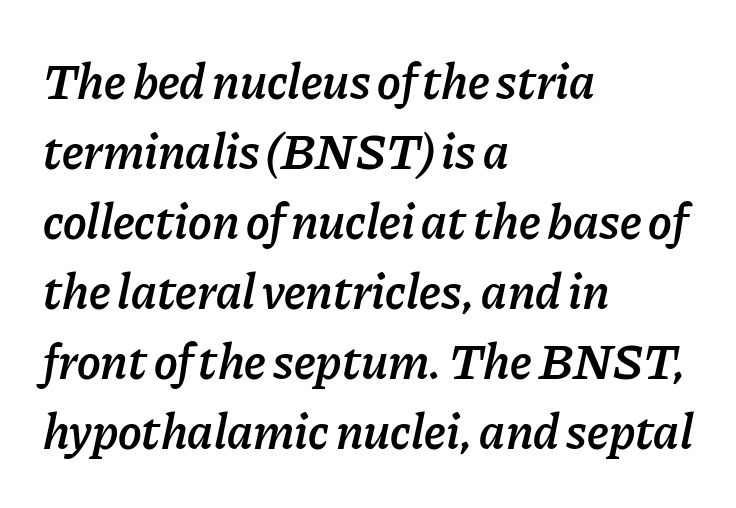
Line spacing here is normal. The strip under each line holds only bare page. Posture: slanted. The typesetter chose a ragged-right arrangement here.
